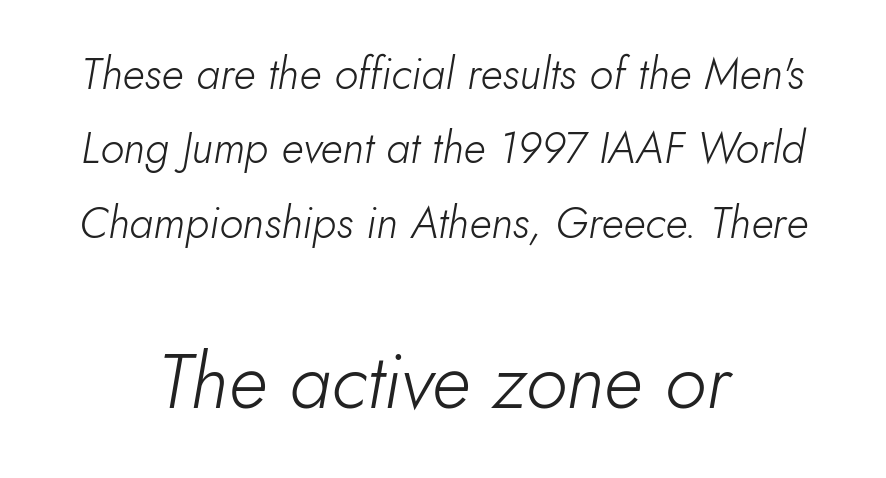
{"italic": "yes", "lean": "right", "slant_degrees": 10, "bold": "no", "weight": "light", "width": "normal", "stroke_contrast": "low", "x_height": "small", "monospaced": "no", "underline": "no", "align": "center", "line_spacing": "normal", "line_spacing_ratio": 1.69, "letter_spacing": "normal", "letter_spacing_em": 0.0, "larger_block": "second", "size_ratio": 1.75, "glyph_px": 77}
